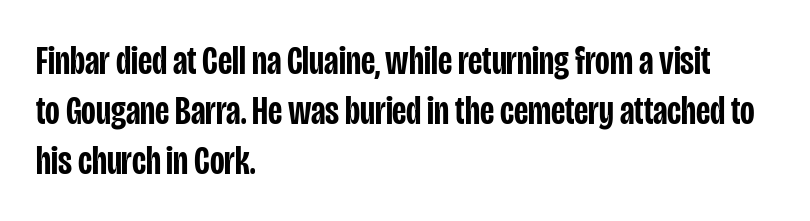
What kind of face is this? One without serifs — a sans. Looks like regular typesetting: each glyph gets only the width it needs. The line texture is even and compact thanks to regular tracking. The space directly below the letters is spotless. This sample keeps an unexceptional amount of space between lines. The font's upright variant was chosen for this text.
